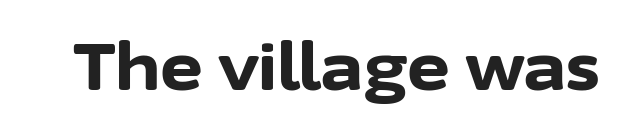
{"serif": "no", "italic": "no", "bold": "yes", "weight": "bold", "width": "normal", "stroke_contrast": "low", "x_height": "medium", "monospaced": "no", "underline": "no", "letter_spacing": "normal", "letter_spacing_em": 0.0, "glyph_px": 65}
